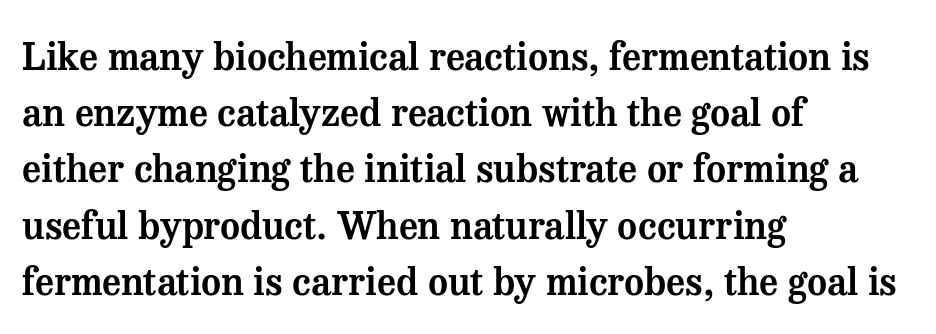
The image shows 38 px serif type, upright; set left-aligned, normal line spacing (1.48x), normal letter spacing, not underlined; medium stroke contrast and a medium x-height.
